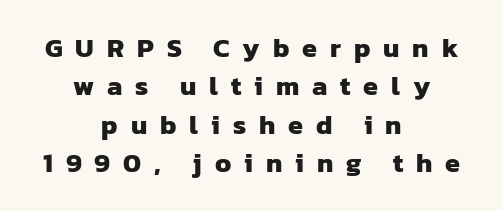
Q: Is the text bold? A: Yes.
Q: Is the text underlined? A: No.
Q: How is the paragraph aligned? A: Centered.
Q: Is the spacing between letters normal or unusually wide? A: Unusually wide.
Q: Is the spacing between lines tight, normal or loose? A: Normal.
